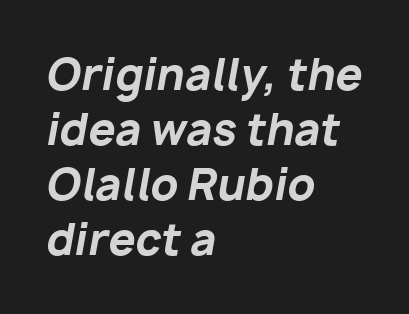
Q: Is the text bold? A: Yes.
Q: Is the text italic (slanted)? A: Yes, it leans right by about 10 degrees.
Q: Is the text underlined? A: No.
Q: How is the paragraph aligned? A: Left-aligned.
Q: Is the spacing between letters normal or unusually wide? A: Normal.
Q: Is the spacing between lines tight, normal or loose? A: Normal.
Q: Width (condensed, normal, or wide)? A: Normal.
Q: Stroke contrast? A: Low.
Q: x-height? A: Medium.
Q: Monospaced? A: No.
